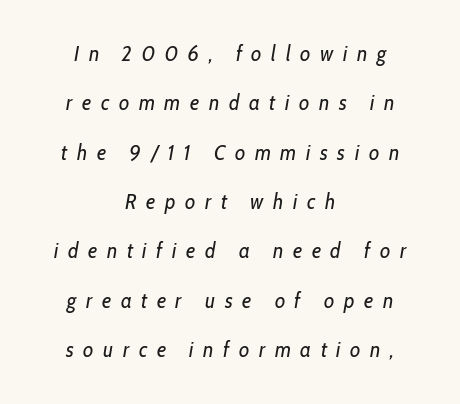
Vertical stems look standard width or narrower in stroke. Descender tails drop into unmarked territory. The typography opts for an oblique posture over an upright one. In terms of letterspacing, this is a distinctly airy, spread setting. Notice the wide empty band between every row — that's loose leading. Each line is balanced around a shared central axis.
